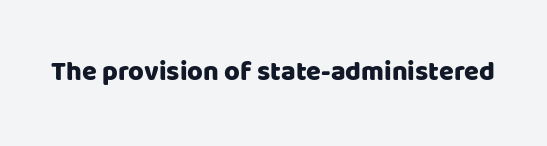
The image shows 27 px text type, upright; set normal letter spacing, not underlined.
